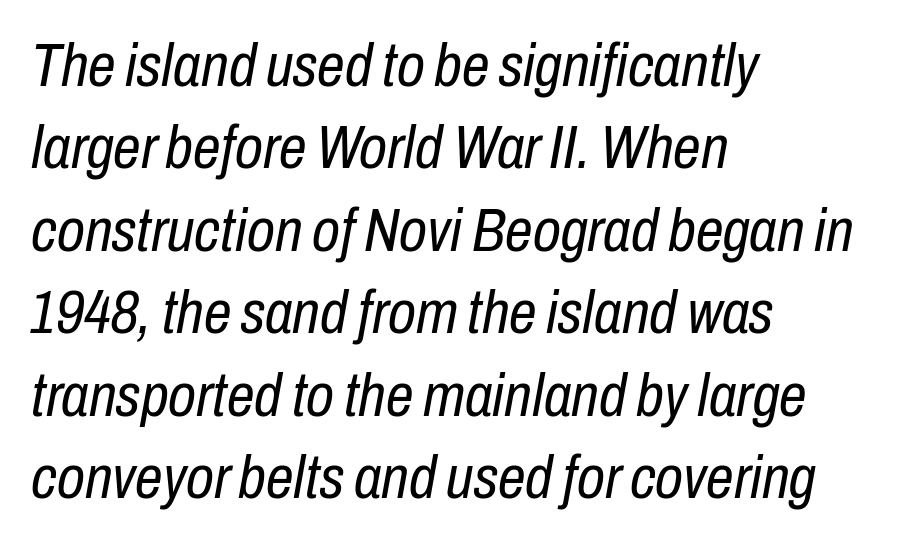
{"italic": "yes", "lean": "right", "slant_degrees": 10, "bold": "no", "weight": "regular", "width": "condensed", "stroke_contrast": "low", "x_height": "medium", "monospaced": "no", "underline": "no", "align": "left", "line_spacing": "normal", "line_spacing_ratio": 1.33, "letter_spacing": "normal", "letter_spacing_em": 0.0, "glyph_px": 62}
